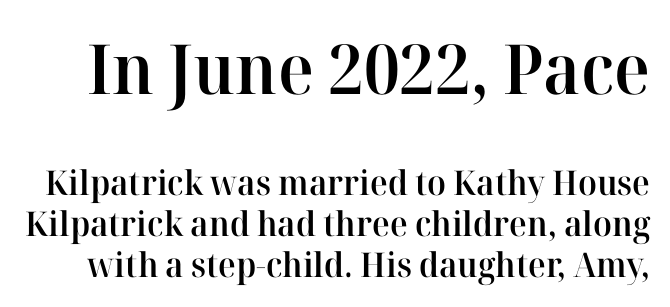
{"serif": "yes", "italic": "no", "bold": "semi", "weight": "semibold", "width": "normal", "stroke_contrast": "high", "x_height": "medium", "monospaced": "no", "underline": "no", "line_spacing_ratio": 1.2, "letter_spacing": "normal", "letter_spacing_em": 0.0, "larger_block": "first", "size_ratio": 2.03, "glyph_px": 69}
